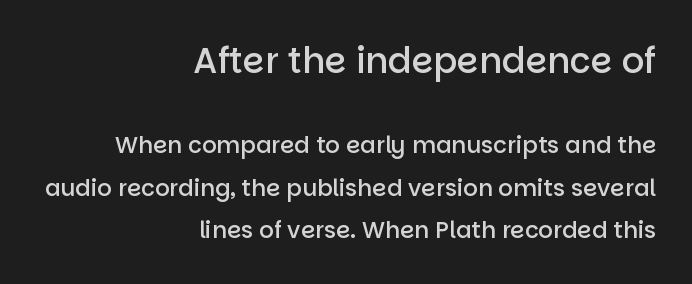
Q: Is the text bold? A: Semi-bold.
Q: Is the text italic (slanted)? A: No, it is upright.
Q: Is the typeface a serif or a sans-serif typeface? A: Sans-serif.
Q: Is the text underlined? A: No.
Q: How is the paragraph aligned? A: Right-aligned.
Q: Is the spacing between letters normal or unusually wide? A: Normal.
Q: Which block of text is set in a larger size, the first (top) or the second (bottom)? A: The first (top) one.
Q: Width (condensed, normal, or wide)? A: Normal.
Q: Stroke contrast? A: Low.
Q: x-height? A: Large.
Q: Monospaced? A: No.
